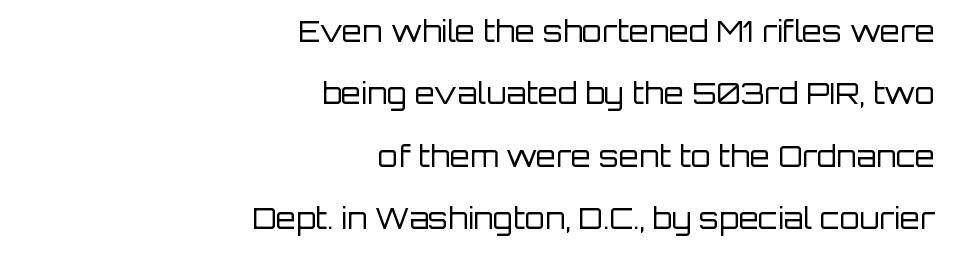
Q: Is the text bold? A: No.
Q: Is the text italic (slanted)? A: No, it is upright.
Q: Is the typeface a serif or a sans-serif typeface? A: Sans-serif.
Q: Is the text underlined? A: No.
Q: How is the paragraph aligned? A: Right-aligned.
Q: Is the spacing between letters normal or unusually wide? A: Normal.
Q: Is the spacing between lines tight, normal or loose? A: Loose.
Q: Width (condensed, normal, or wide)? A: Normal.
Q: Stroke contrast? A: Low.
Q: x-height? A: Large.
Q: Monospaced? A: No.
